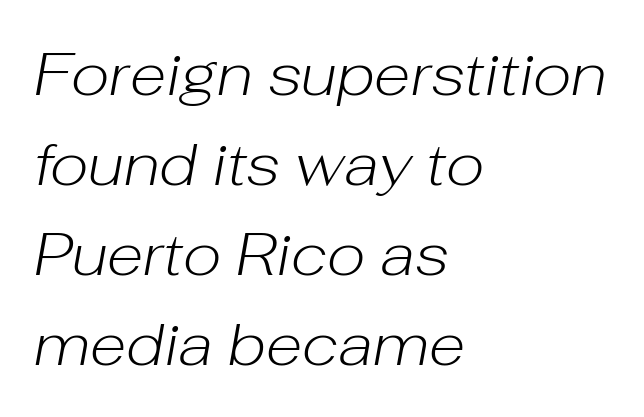
{"italic": "yes", "lean": "right", "slant_degrees": 10, "bold": "no", "weight": "light", "width": "normal", "stroke_contrast": "low", "x_height": "medium", "monospaced": "no", "underline": "no", "align": "left", "line_spacing": "normal", "line_spacing_ratio": 1.5, "letter_spacing": "normal", "letter_spacing_em": 0.0, "glyph_px": 60}
